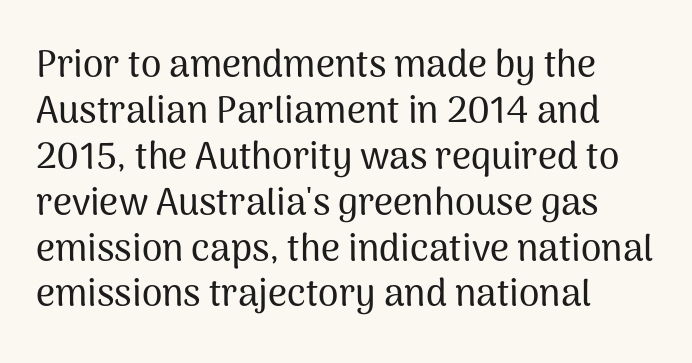
The image shows 37 px sans-serif type, upright; set left-aligned, line spacing 1.24x, normal letter spacing, not underlined; medium stroke contrast and a medium x-height.
